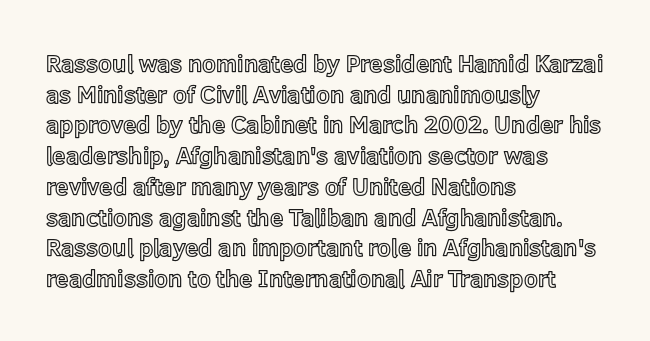
Q: Is the text italic (slanted)? A: No, it is upright.
Q: Is the text underlined? A: No.
Q: How is the paragraph aligned? A: Left-aligned.
Q: Is the spacing between letters normal or unusually wide? A: Normal.
Q: Is the spacing between lines tight, normal or loose? A: Normal.
